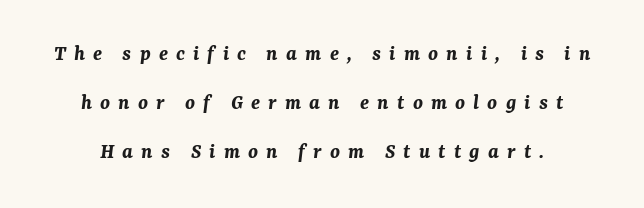
Q: Is the text bold? A: Yes.
Q: Is the text italic (slanted)? A: Yes, it leans right by about 7 degrees.
Q: Is the text underlined? A: No.
Q: Is the spacing between letters normal or unusually wide? A: Unusually wide.
Q: Is the spacing between lines tight, normal or loose? A: Loose.
